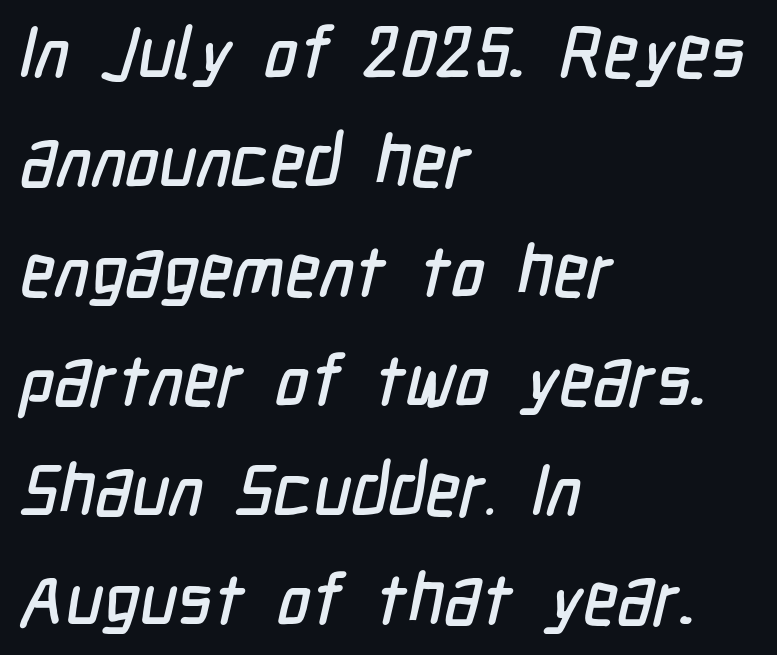
The image shows 72 px condensed sans-serif type; set left-aligned, normal line spacing (1.52x), normal letter spacing, not underlined; low stroke contrast and a medium x-height.
